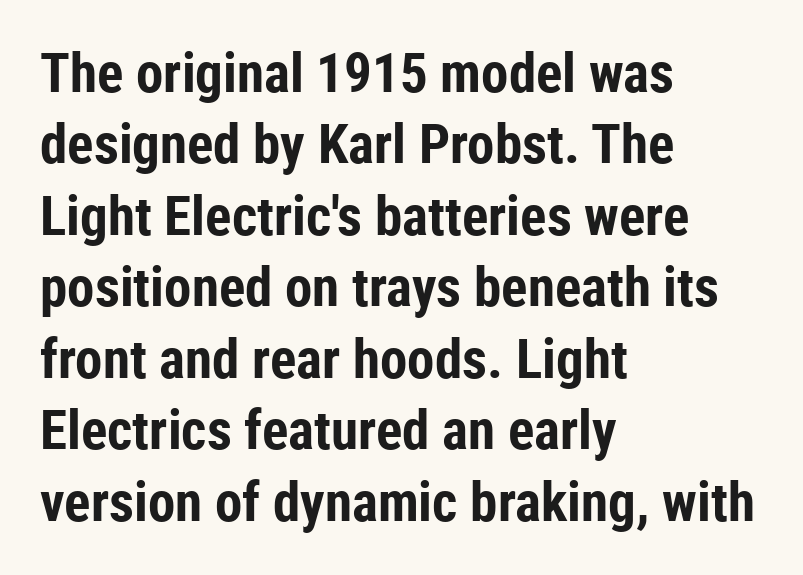
Caption: multi-line text, flush left, ragged right. Style check: upright. Honestly, the letter spacing is just normal — you wouldn't notice it. The letters advance in unequal steps, a hallmark of proportional type.
